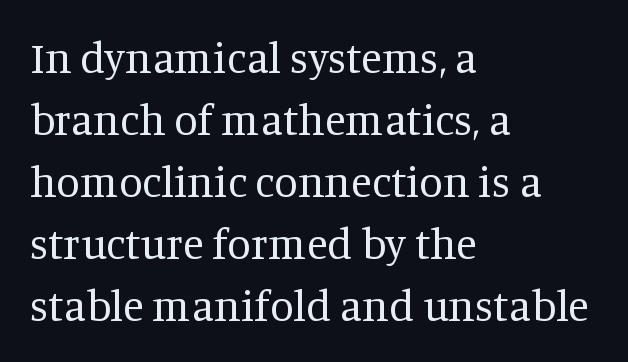
The image shows 43 px regular-weight serif type, upright; set left-aligned, normal line spacing (1.44x), normal letter spacing, not underlined; medium stroke contrast and a large x-height.
